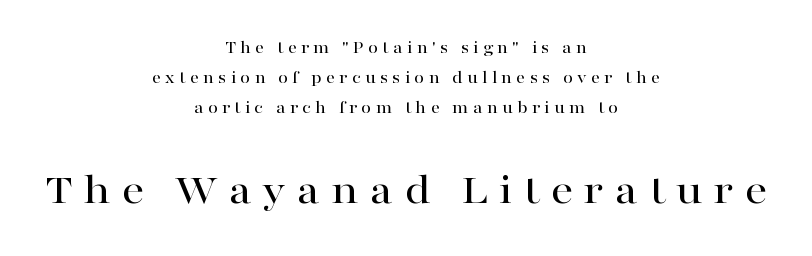
The image shows 45 px wide serif type, upright; set centered, normal line spacing (1.67x), unusually wide letter spacing (+0.23 em), not underlined; the second (bottom) block is 2.5x larger; high stroke contrast and a medium x-height.
